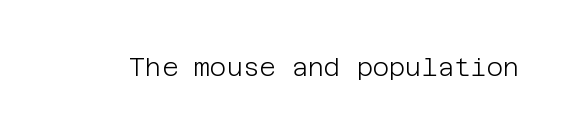
The image shows 25 px text type, upright; set normal letter spacing, not underlined.
